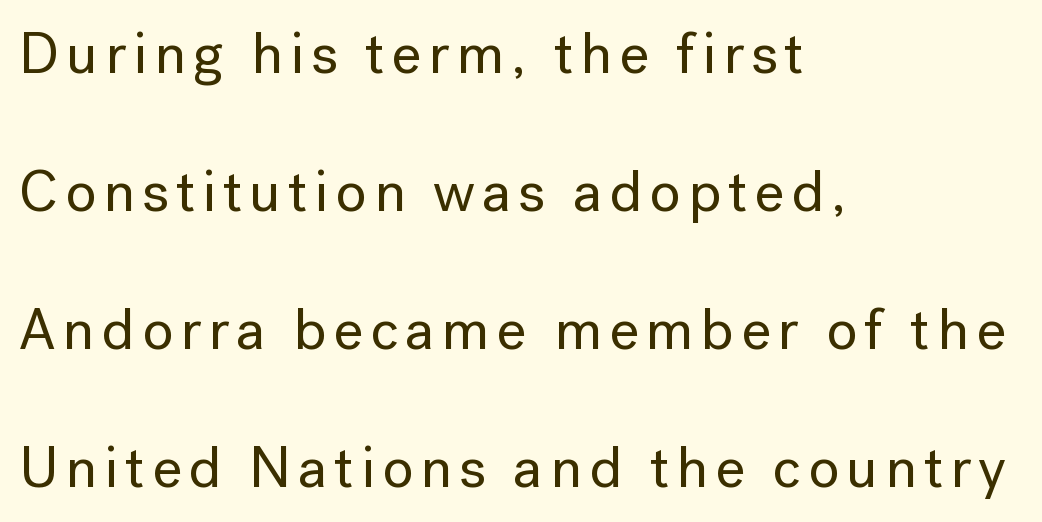
The image shows 58 px sans-serif type, upright; set left-aligned, loose line spacing (2.38x), not underlined; low stroke contrast and a medium x-height.
